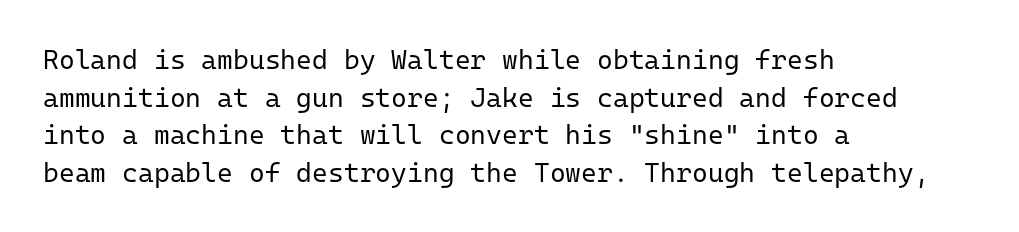
Notice how the stems are strictly vertical — no italics here. A bare baseline throughout the passage. Inter-character spacing is left at the font's built-in metrics. Vertical spacing — default. The ragged edge is on the right, which tells us the setting is flush left. The font sits on the lighter half of the weight spectrum, regular included.
